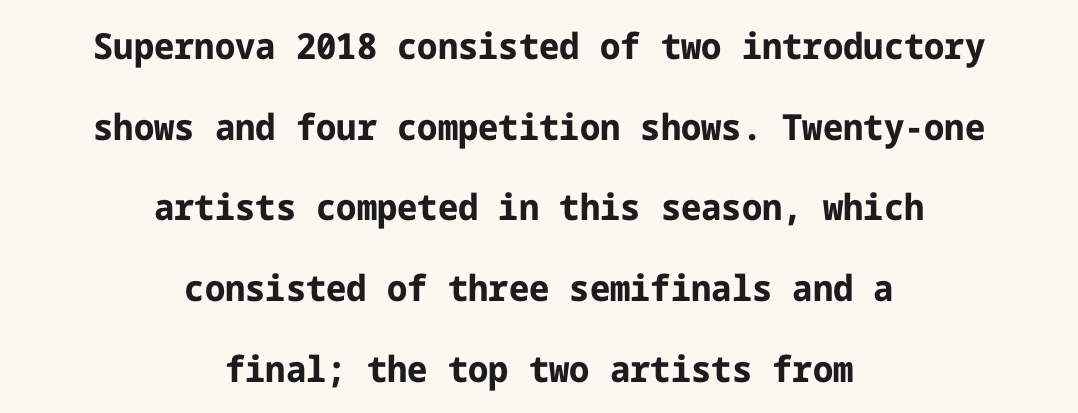
{"serif": "no", "italic": "no", "bold": "yes", "weight": "bold", "width": "normal", "stroke_contrast": "low", "x_height": "medium", "underline": "no", "align": "center", "line_spacing": "loose", "line_spacing_ratio": 2.24, "letter_spacing": "normal", "letter_spacing_em": 0.0, "glyph_px": 36}
